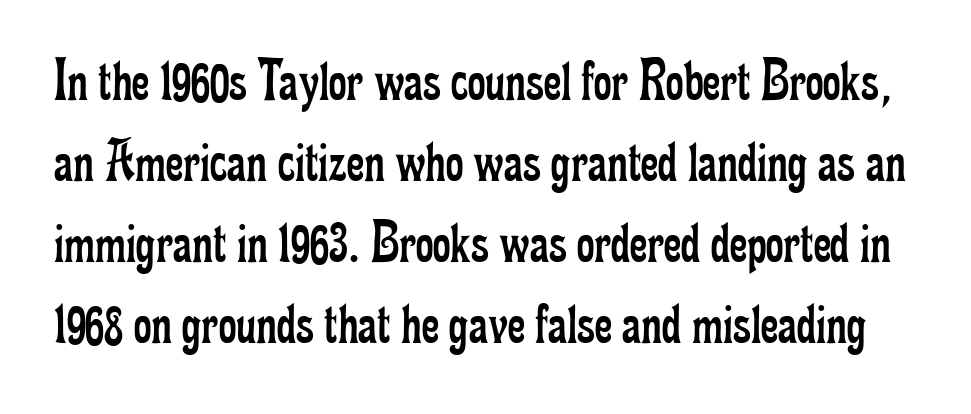
Q: Is the text bold? A: No.
Q: Is the text italic (slanted)? A: No, it is upright.
Q: Is the typeface a serif or a sans-serif typeface? A: Serif.
Q: Is the text underlined? A: No.
Q: Is the spacing between letters normal or unusually wide? A: Normal.
Q: Is the spacing between lines tight, normal or loose? A: Normal.
Q: Width (condensed, normal, or wide)? A: Condensed.
Q: Stroke contrast? A: Low.
Q: x-height? A: Small.
Q: Monospaced? A: No.
